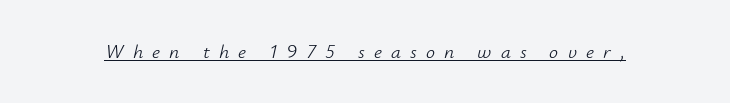
{"italic": "yes", "lean": "right", "slant_degrees": 12, "bold": "no", "underline": "yes", "letter_spacing": "wide", "letter_spacing_em": 0.46, "glyph_px": 20}
